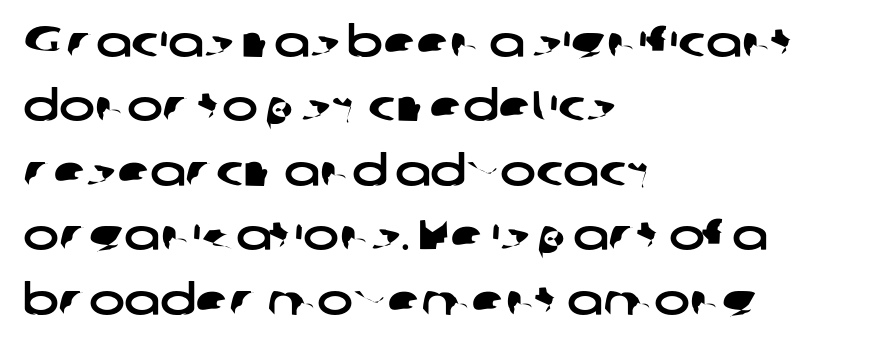
If you drew a ruler down the left edge, every line would touch it. The designer left line spacing at the default. The horizontal fit of the characters is conventional and even. The zone under the glyphs is completely vacant.
